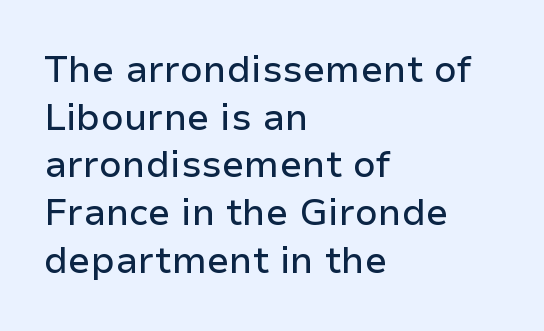
Q: Is the text italic (slanted)? A: No, it is upright.
Q: Is the typeface a serif or a sans-serif typeface? A: Sans-serif.
Q: Is the text underlined? A: No.
Q: How is the paragraph aligned? A: Left-aligned.
Q: Is the spacing between letters normal or unusually wide? A: Normal.
Q: Is the spacing between lines tight, normal or loose? A: Normal.
Q: Width (condensed, normal, or wide)? A: Normal.
Q: Stroke contrast? A: Low.
Q: x-height? A: Medium.
Q: Monospaced? A: No.
